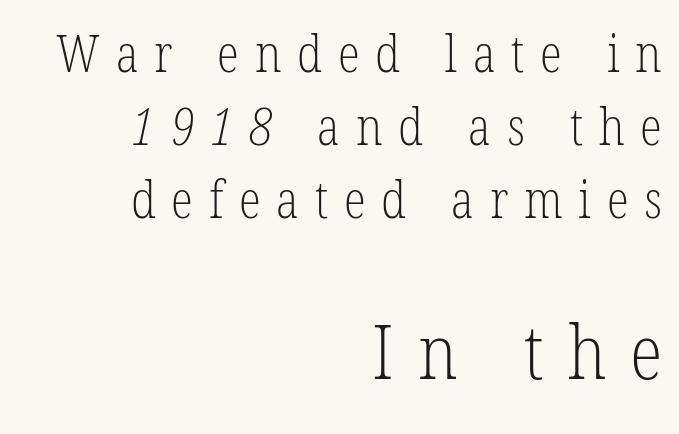
Each row of text sits above clean, open space. Two sizes are in play, and the larger belongs to the second block. Students, note that the glyphs here are deliberately spaced far apart. The letters advance in unequal steps, a hallmark of proportional type. Small tapered or slab feet sit at the stroke ends, so this counts as serif. Does the leading feel generous? No, just average.
